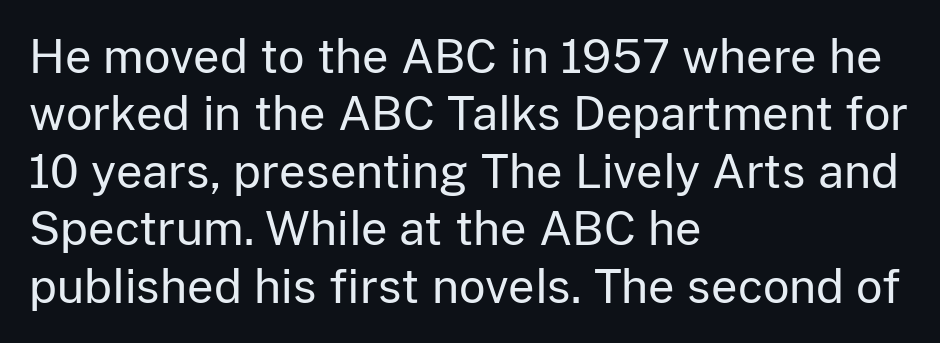
The image shows 46 px regular-weight sans-serif type, upright; set left-aligned, normal line spacing (1.25x), normal letter spacing, not underlined; low stroke contrast and a medium x-height.
